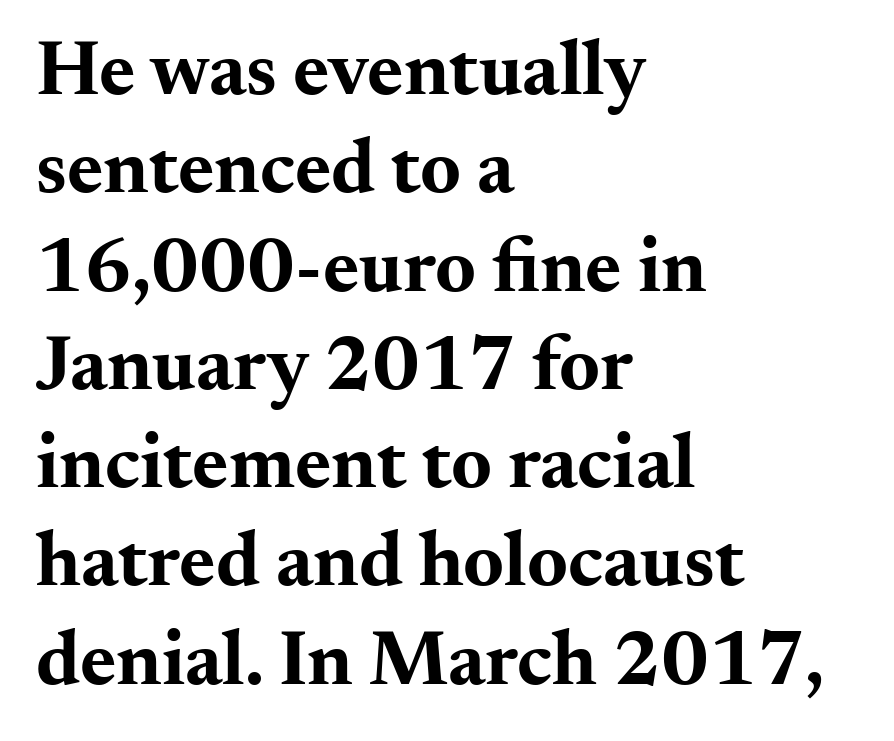
{"serif": "yes", "italic": "no", "bold": "yes", "weight": "bold", "width": "wide", "stroke_contrast": "medium", "x_height": "small", "monospaced": "no", "underline": "no", "align": "left", "line_spacing": "normal", "line_spacing_ratio": 1.26, "letter_spacing": "normal", "letter_spacing_em": 0.0, "glyph_px": 78}
